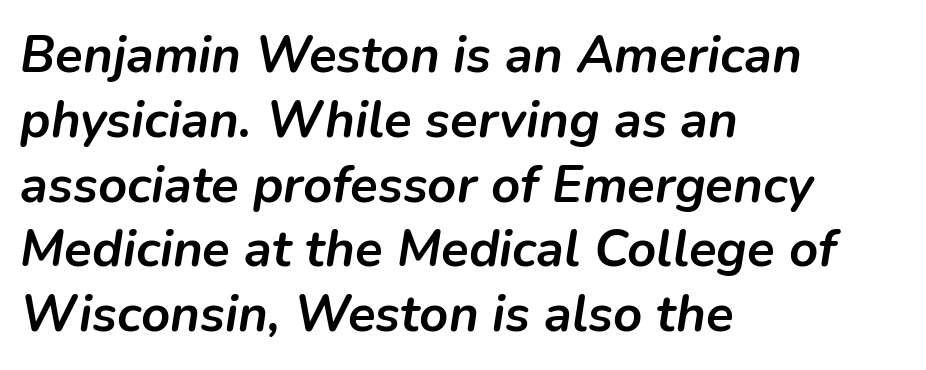
Q: Is the text bold? A: Yes.
Q: Is the text italic (slanted)? A: Yes, it leans right by about 9 degrees.
Q: Is the text underlined? A: No.
Q: How is the paragraph aligned? A: Left-aligned.
Q: Is the spacing between letters normal or unusually wide? A: Normal.
Q: Is the spacing between lines tight, normal or loose? A: Normal.
Q: Width (condensed, normal, or wide)? A: Normal.
Q: Stroke contrast? A: Low.
Q: x-height? A: Medium.
Q: Monospaced? A: No.
